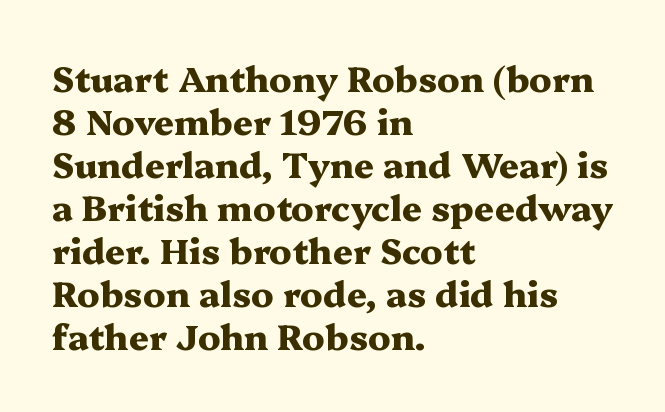
{"serif": "yes", "italic": "no", "bold": "yes", "weight": "heavy", "width": "wide", "stroke_contrast": "medium", "x_height": "medium", "monospaced": "no", "underline": "no", "align": "left", "line_spacing_ratio": 1.23, "letter_spacing": "normal", "letter_spacing_em": 0.0, "glyph_px": 35}
